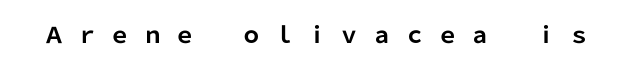
{"italic": "no", "bold": "yes", "underline": "no", "letter_spacing": "wide", "letter_spacing_em": 0.49, "glyph_px": 22}
